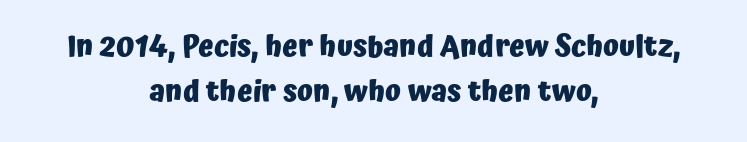
{"serif": "no", "italic": "no", "bold": "yes", "weight": "heavy", "width": "normal", "stroke_contrast": "low", "x_height": "medium", "monospaced": "no", "underline": "no", "align": "center", "line_spacing": "normal", "line_spacing_ratio": 1.56, "letter_spacing": "normal", "letter_spacing_em": 0.0, "glyph_px": 29}
